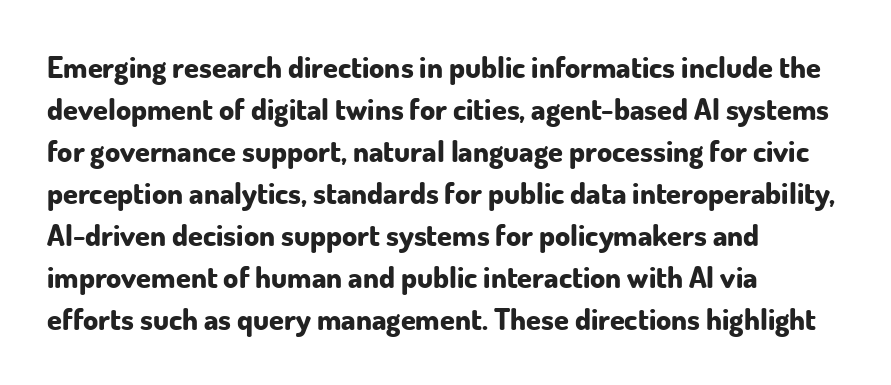
Which margin do the lines hug? The left one — the right edge is uneven. Examine the stroke ends and you'll find no serifs. Emphasis by weight is at full strength: bold. Quick note: underline off. In terms of leading, this rendering sits right in the middle.
